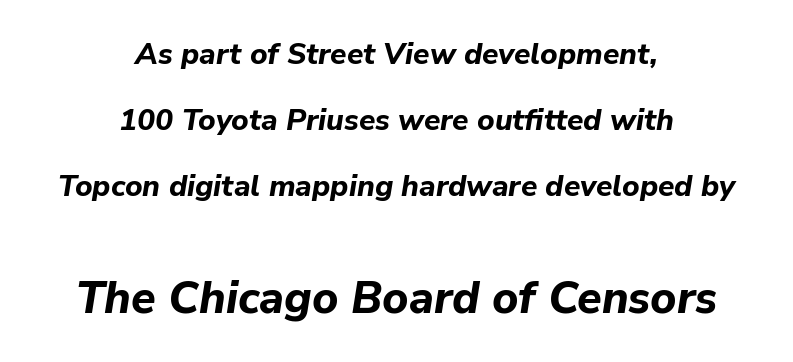
Q: Is the text bold? A: Yes.
Q: Is the text italic (slanted)? A: Yes, it leans right by about 9 degrees.
Q: Is the text underlined? A: No.
Q: How is the paragraph aligned? A: Centered.
Q: Is the spacing between letters normal or unusually wide? A: Normal.
Q: Is the spacing between lines tight, normal or loose? A: Loose.
Q: Which block of text is set in a larger size, the first (top) or the second (bottom)? A: The second (bottom) one.
Q: Width (condensed, normal, or wide)? A: Normal.
Q: Stroke contrast? A: Low.
Q: x-height? A: Medium.
Q: Monospaced? A: No.
